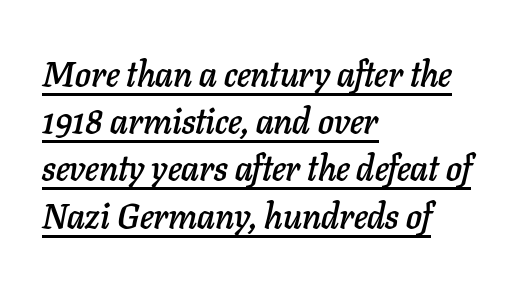
Has an underline been added? It has. Designer's note — italics engaged. The face used here is rendered with its standard letterfit. The rag falls on the right side of this text block. Is there much room between lines? A standard amount, neither cramped nor airy.
